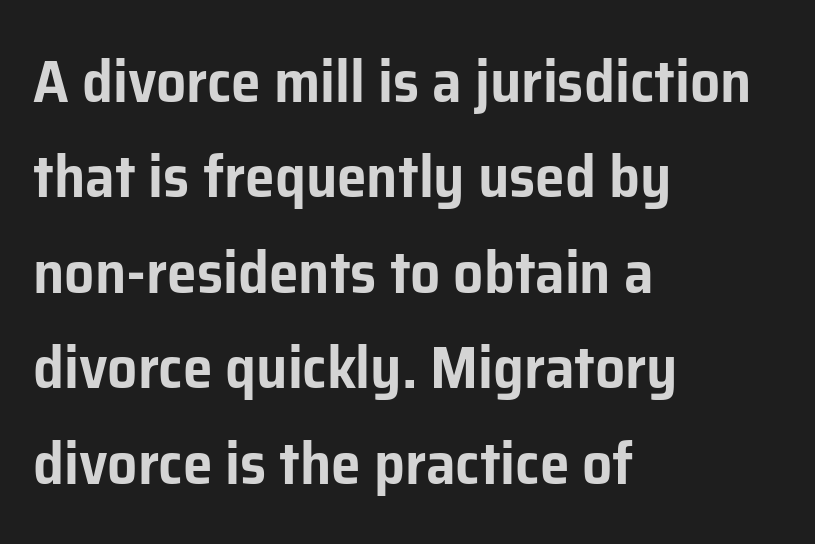
A typesetter would label this face a sans. Character widths vary here, with narrow letters taking less room than wide ones. The lines in this sample share a left origin and differ only in where they stop. The leading is moderate, giving the passage an even texture. Unlike italic type, these characters show no tilt at all.
